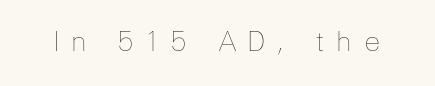
{"italic": "no", "bold": "no", "underline": "no", "letter_spacing": "wide", "letter_spacing_em": 0.43, "glyph_px": 27}
